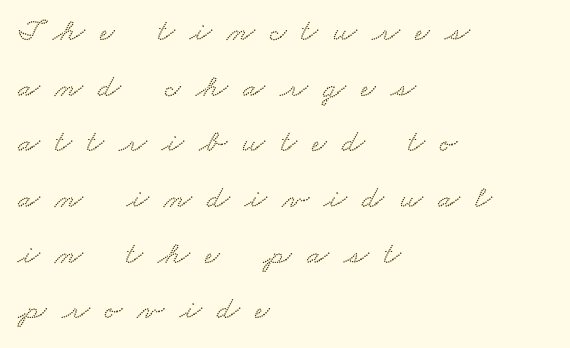
The image shows 32 px wide serif type; set left-aligned, line spacing 1.74x, unusually wide letter spacing (+0.48 em), not underlined; low stroke contrast and a small x-height.
